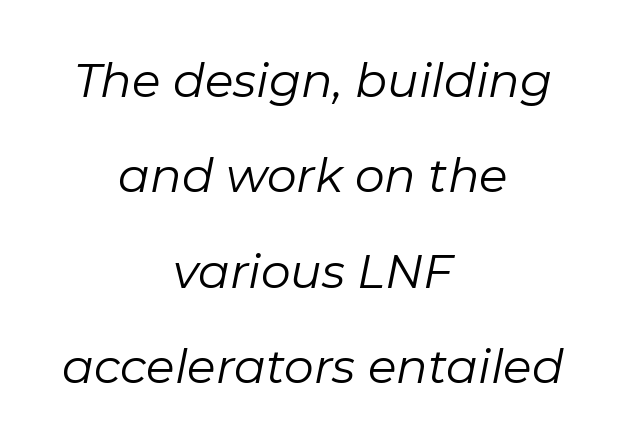
{"italic": "yes", "lean": "right", "slant_degrees": 11, "bold": "no", "weight": "regular", "width": "normal", "stroke_contrast": "low", "x_height": "medium", "monospaced": "no", "underline": "no", "align": "center", "line_spacing": "loose", "line_spacing_ratio": 2.03, "letter_spacing": "normal", "letter_spacing_em": 0.0, "glyph_px": 47}
